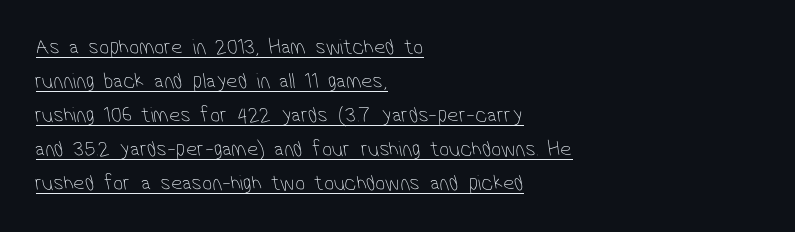
No extra tracking has been applied to these lines. Caption: multi-line text, flush left, ragged right. Underlined type. Does the leading feel generous? No, just average. Each stroke keeps to a modest, everyday thickness or less.
